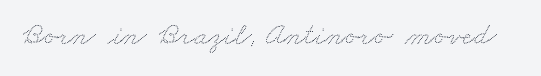
{"width": "wide", "stroke_contrast": "low", "x_height": "small", "monospaced": "no", "underline": "no", "letter_spacing": "normal", "letter_spacing_em": 0.0, "glyph_px": 31}
